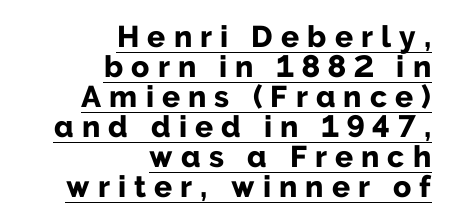
A continuous stroke trails under the words, as in a hyperlink. No feet cap the strokes, marking this as sans-serif type. Caption: multi-line text, flush right, ragged left. The font's upright variant was chosen for this text.
